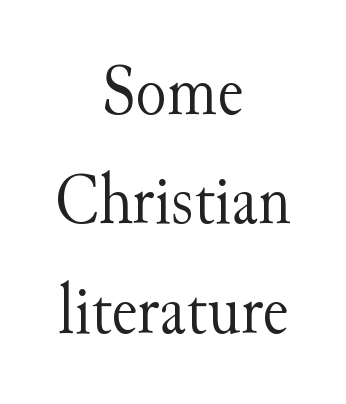
This sample has the flowing, uneven cadence of proportional lettering. The typeface chosen for these lines features serifs. Descenders are the only things crossing below the line. The cut favours lightness, reaching ordinary text weight at its darkest. The face used here is rendered with its standard letterfit.
